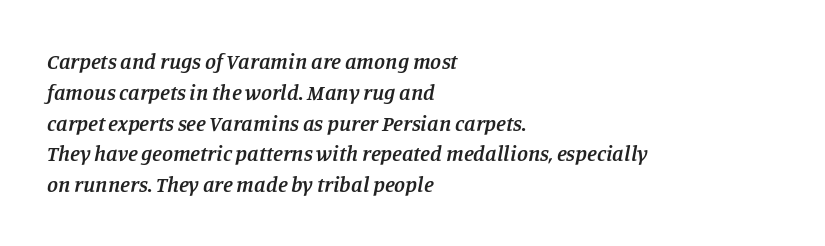
The image shows 22 px text type, italic (leaning right); set left-aligned, normal line spacing (1.4x), normal letter spacing, not underlined.
